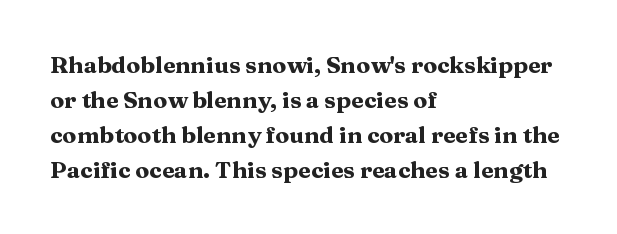
The image shows 23 px bold type, upright; set left-aligned, normal line spacing (1.52x), normal letter spacing, not underlined.
